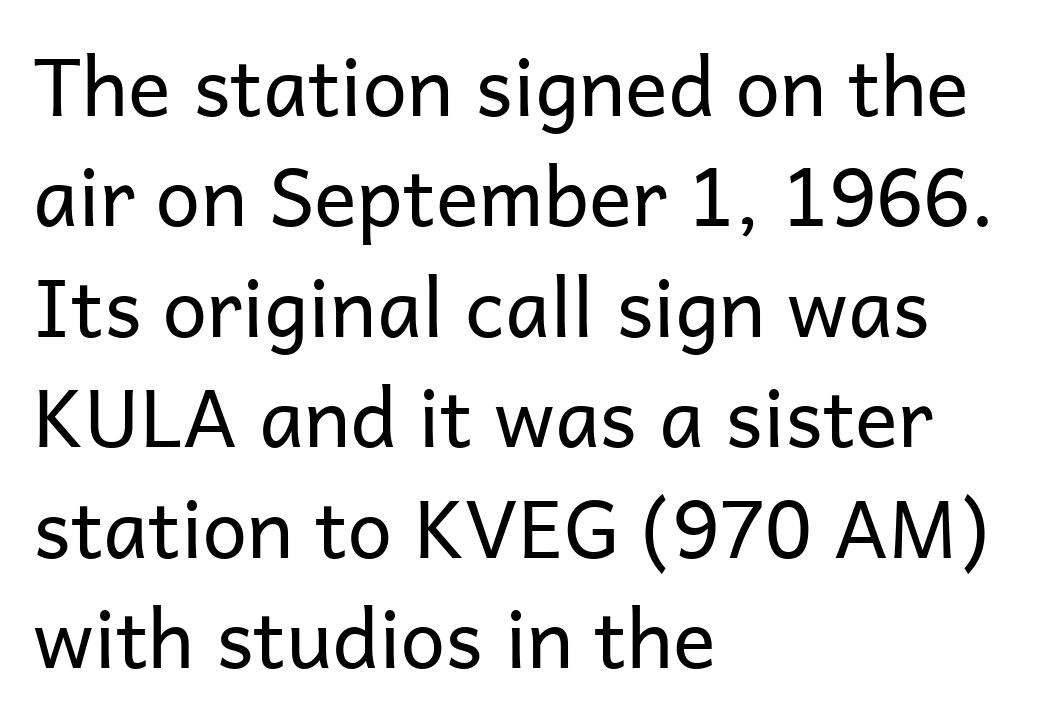
Are there feet on the stems? There aren't — it's a sans. The specimen reads as upright at a glance. Inter-character spacing is left at the font's built-in metrics. Only glyphs here, with clear space below each row.
